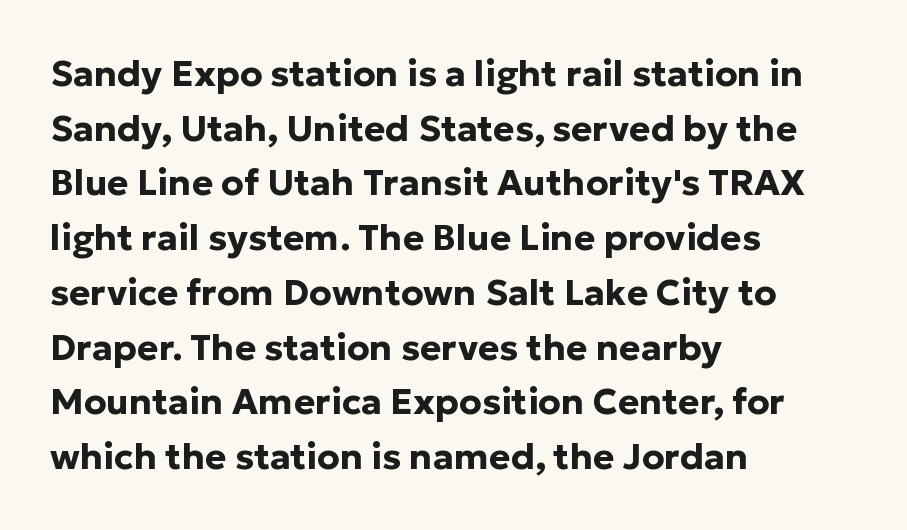
The image shows 36 px bold sans-serif type, upright; set left-aligned, normal line spacing (1.52x), normal letter spacing, not underlined; low stroke contrast and a medium x-height.
